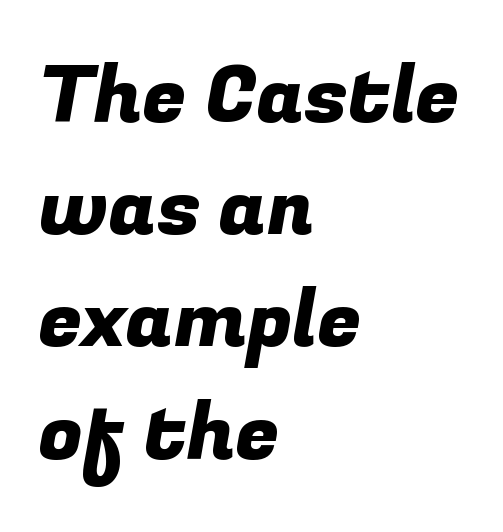
Q: Is the typeface a serif or a sans-serif typeface? A: Sans-serif.
Q: Is the text underlined? A: No.
Q: How is the paragraph aligned? A: Left-aligned.
Q: Is the spacing between letters normal or unusually wide? A: Normal.
Q: Is the spacing between lines tight, normal or loose? A: Normal.
Q: Width (condensed, normal, or wide)? A: Normal.
Q: Stroke contrast? A: Low.
Q: x-height? A: Medium.
Q: Monospaced? A: No.
